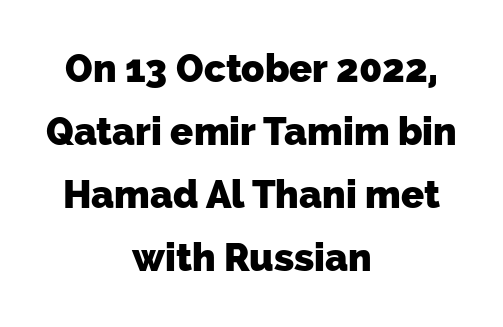
Pretty heavy lettering here — definitely bold. The font family rendered here belongs to the sans-serif group. Spacing verdict: proportional, widths tailored to each character. The leading is moderate, giving the passage an even texture.
